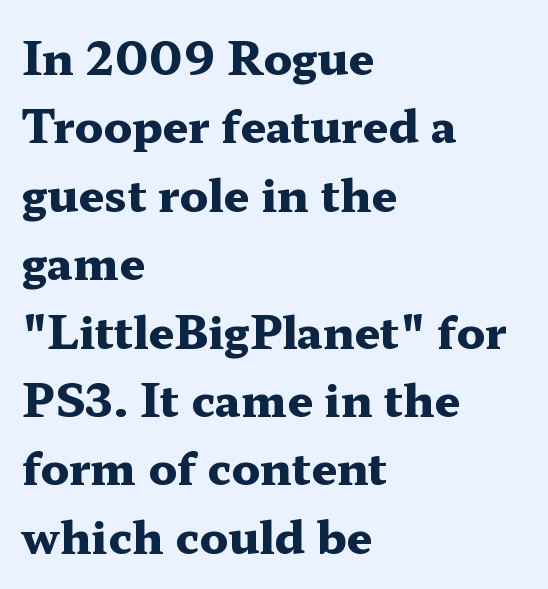
The image shows 45 px heavy, wide serif type, upright; set left-aligned, normal line spacing (1.52x), normal letter spacing, not underlined; medium stroke contrast and a medium x-height.
